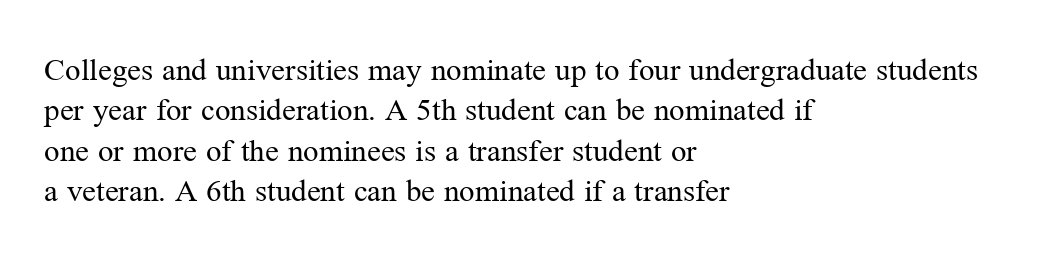
{"serif": "yes", "italic": "no", "bold": "no", "weight": "regular", "width": "normal", "stroke_contrast": "medium", "x_height": "medium", "monospaced": "no", "underline": "no", "align": "left", "line_spacing": "normal", "line_spacing_ratio": 1.3, "letter_spacing": "normal", "letter_spacing_em": 0.0, "glyph_px": 31}
